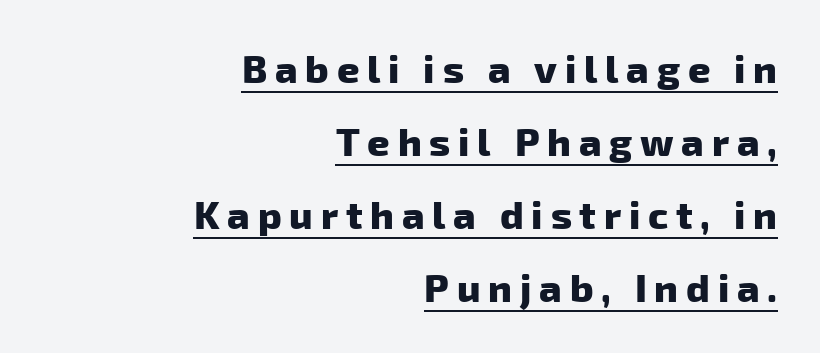
{"serif": "no", "bold": "yes", "weight": "heavy", "width": "normal", "stroke_contrast": "low", "x_height": "medium", "monospaced": "no", "underline": "yes", "align": "right", "line_spacing_ratio": 1.87, "letter_spacing": "wide", "letter_spacing_em": 0.2, "glyph_px": 39}
